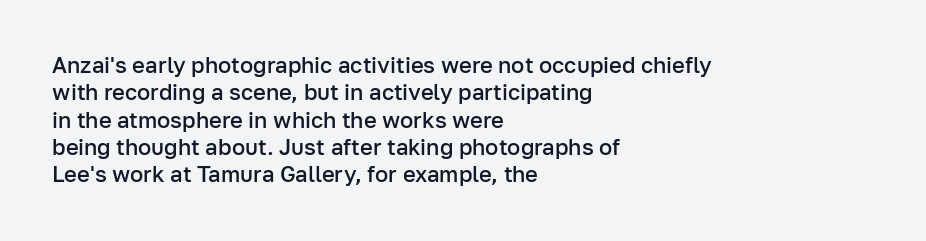
Typographic density is moderately raised because the face is semibold. Vertical strokes here are truly vertical. Between one letter and the next there's only the usual sliver of space. The setting favours the left margin, as ordinary paragraphs usually do.
